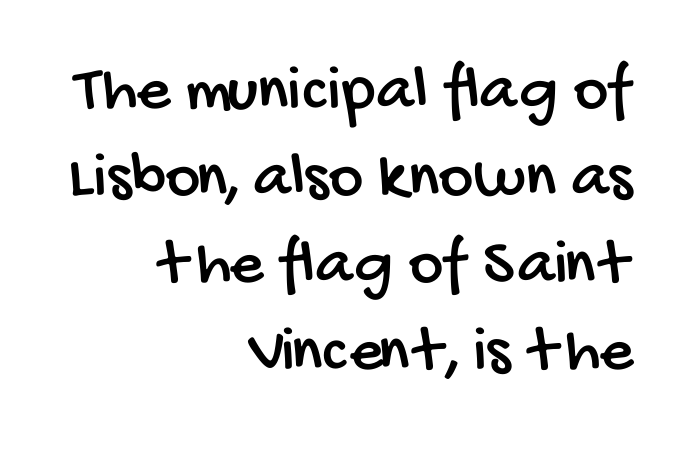
Q: Is the typeface a serif or a sans-serif typeface? A: Sans-serif.
Q: Is the text underlined? A: No.
Q: How is the paragraph aligned? A: Right-aligned.
Q: Is the spacing between letters normal or unusually wide? A: Normal.
Q: Is the spacing between lines tight, normal or loose? A: Normal.
Q: Width (condensed, normal, or wide)? A: Condensed.
Q: Stroke contrast? A: Low.
Q: x-height? A: Large.
Q: Monospaced? A: No.
